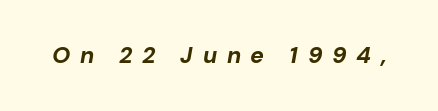
{"italic": "yes", "lean": "right", "slant_degrees": 10, "bold": "yes", "underline": "no", "letter_spacing": "wide", "letter_spacing_em": 0.42, "glyph_px": 23}
